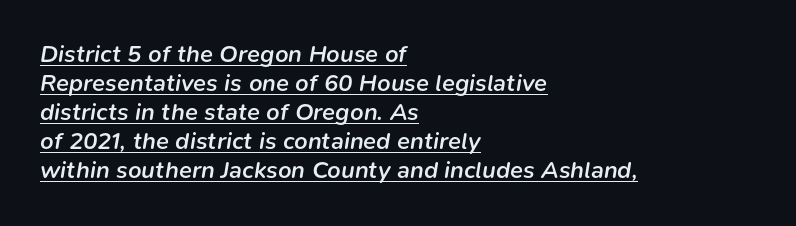
{"italic": "yes", "lean": "right", "slant_degrees": 9, "bold": "semi", "underline": "yes", "align": "left", "line_spacing_ratio": 1.21, "letter_spacing": "normal", "letter_spacing_em": 0.0, "glyph_px": 24}
